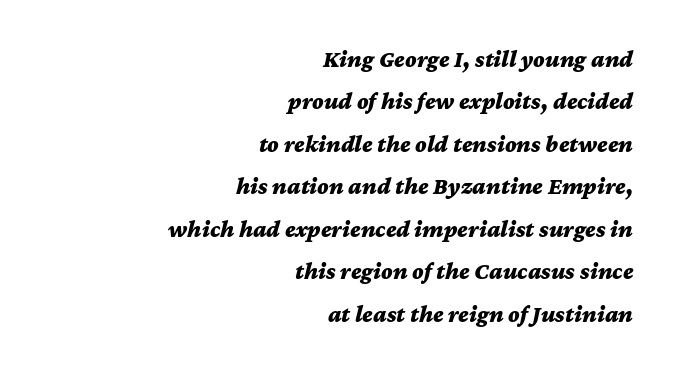
{"italic": "yes", "lean": "right", "slant_degrees": 12, "bold": "yes", "underline": "no", "align": "right", "line_spacing_ratio": 1.77, "letter_spacing": "normal", "letter_spacing_em": 0.0, "glyph_px": 24}
